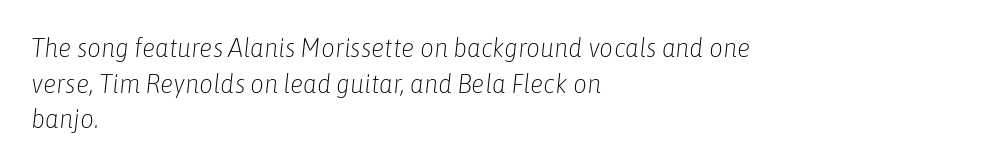
The image shows 27 px text type, italic (leaning right); set left-aligned, normal line spacing (1.32x), normal letter spacing, not underlined.
